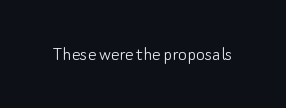
{"italic": "no", "bold": "no", "underline": "no", "letter_spacing": "normal", "letter_spacing_em": 0.0, "glyph_px": 21}
